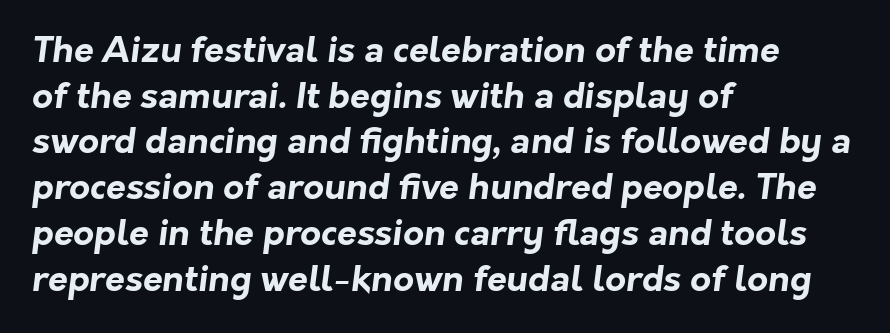
The image shows 36 px bold sans-serif type; set left-aligned, normal line spacing (1.27x), normal letter spacing, not underlined; low stroke contrast and a medium x-height.
